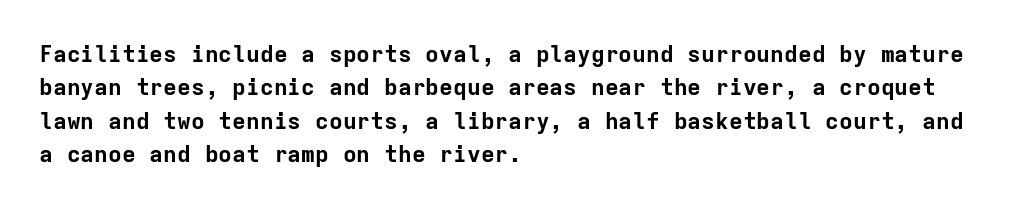
Q: Is the text bold? A: Yes.
Q: Is the text italic (slanted)? A: No, it is upright.
Q: Is the text underlined? A: No.
Q: How is the paragraph aligned? A: Left-aligned.
Q: Is the spacing between letters normal or unusually wide? A: Normal.
Q: Is the spacing between lines tight, normal or loose? A: Normal.
